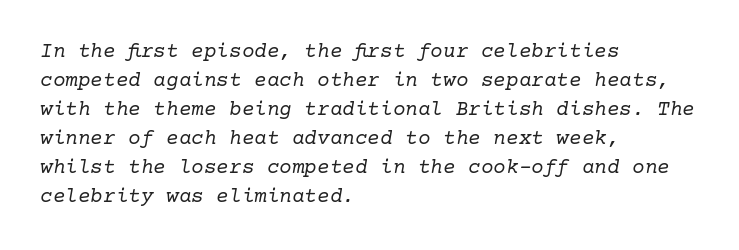
The image shows 21 px text type, italic (leaning right); set left-aligned, normal line spacing (1.38x), normal letter spacing, not underlined.
